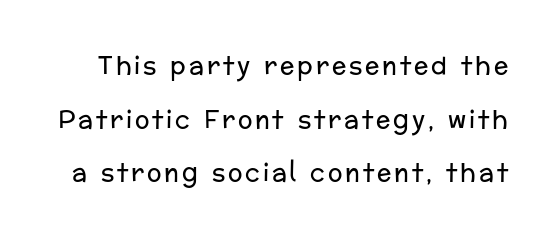
The image shows 24 px text type, upright; set loose line spacing (2.23x), not underlined.
